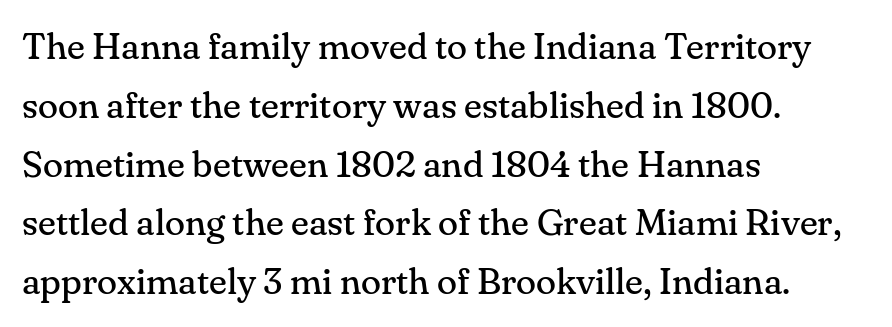
Q: Is the text bold? A: No.
Q: Is the text italic (slanted)? A: No, it is upright.
Q: Is the typeface a serif or a sans-serif typeface? A: Serif.
Q: Is the text underlined? A: No.
Q: How is the paragraph aligned? A: Left-aligned.
Q: Is the spacing between letters normal or unusually wide? A: Normal.
Q: Is the spacing between lines tight, normal or loose? A: Normal.
Q: Width (condensed, normal, or wide)? A: Normal.
Q: Stroke contrast? A: Medium.
Q: x-height? A: Small.
Q: Monospaced? A: No.
